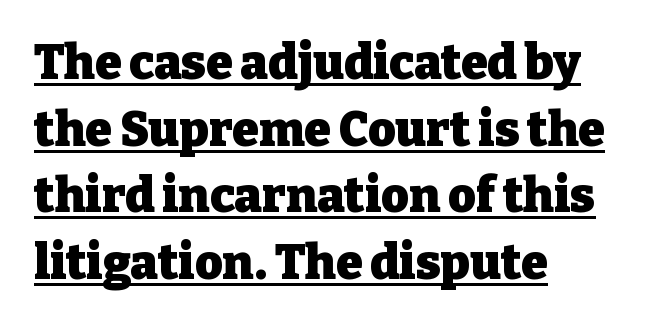
Q: Is the text bold? A: Yes.
Q: Is the text italic (slanted)? A: No, it is upright.
Q: Is the typeface a serif or a sans-serif typeface? A: Serif.
Q: Is the text underlined? A: Yes.
Q: How is the paragraph aligned? A: Left-aligned.
Q: Is the spacing between letters normal or unusually wide? A: Normal.
Q: Is the spacing between lines tight, normal or loose? A: Normal.
Q: Width (condensed, normal, or wide)? A: Normal.
Q: Stroke contrast? A: Low.
Q: x-height? A: Medium.
Q: Monospaced? A: No.
